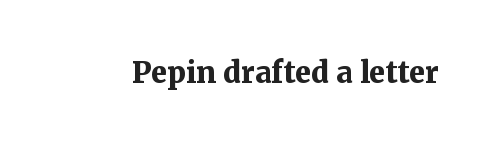
Q: Is the text bold? A: Yes.
Q: Is the text italic (slanted)? A: No, it is upright.
Q: Is the typeface a serif or a sans-serif typeface? A: Serif.
Q: Is the text underlined? A: No.
Q: Is the spacing between letters normal or unusually wide? A: Normal.
Q: Width (condensed, normal, or wide)? A: Normal.
Q: Stroke contrast? A: Medium.
Q: x-height? A: Medium.
Q: Monospaced? A: No.
